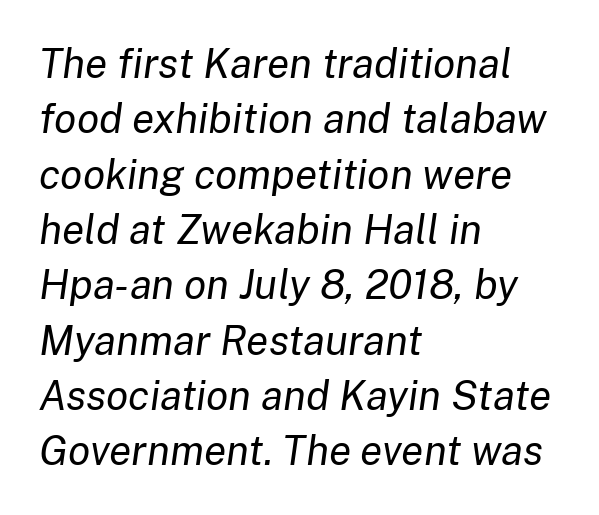
These lines are rendered in a variable-pitch font. Weight: not bold — regular or lighter. Italic? Definitely — the glyphs are oblique. The strip under each line holds only bare page. This rendering uses left alignment, leaving the right contour irregular. The letterforms sit shoulder to shoulder at normal distance.
